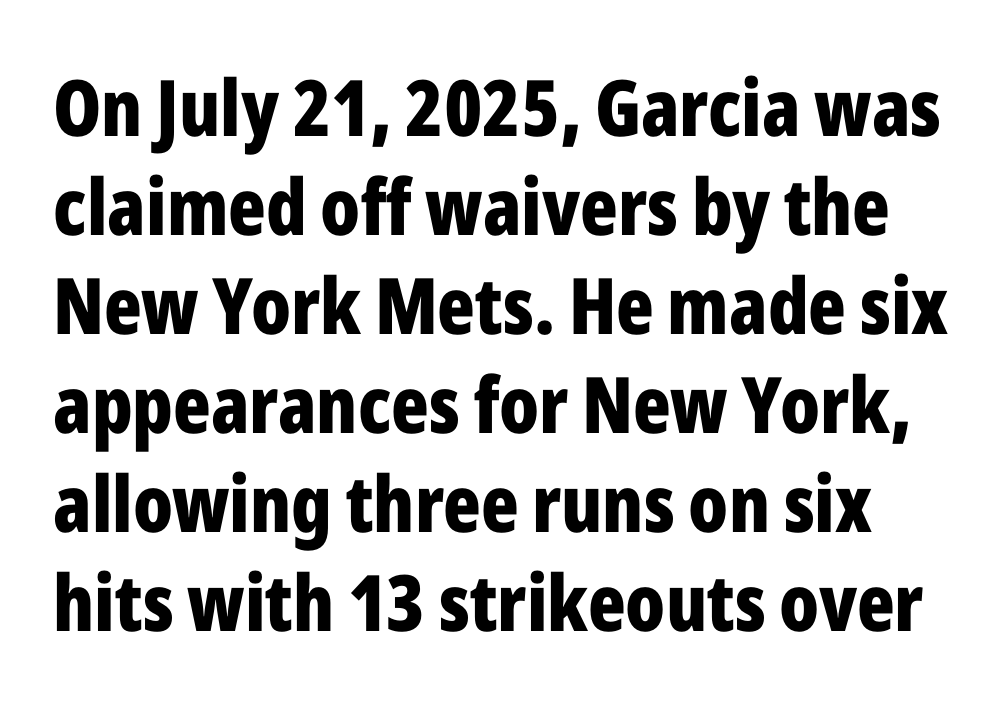
Words appear dense and cohesive because spacing is normal. The characters display no serif detailing; their extremities are plain. The zone under the glyphs is completely vacant. A typesetter would mark this as roman, not italic. In terms of leading, this rendering sits right in the middle. Character widths vary here, with narrow letters taking less room than wide ones.
